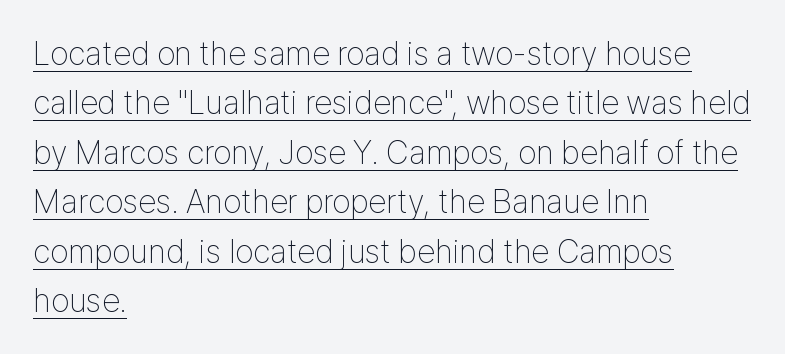
The image shows 33 px thin, condensed sans-serif type, upright; set left-aligned, normal line spacing (1.5x), normal letter spacing, underlined; low stroke contrast and a medium x-height.
